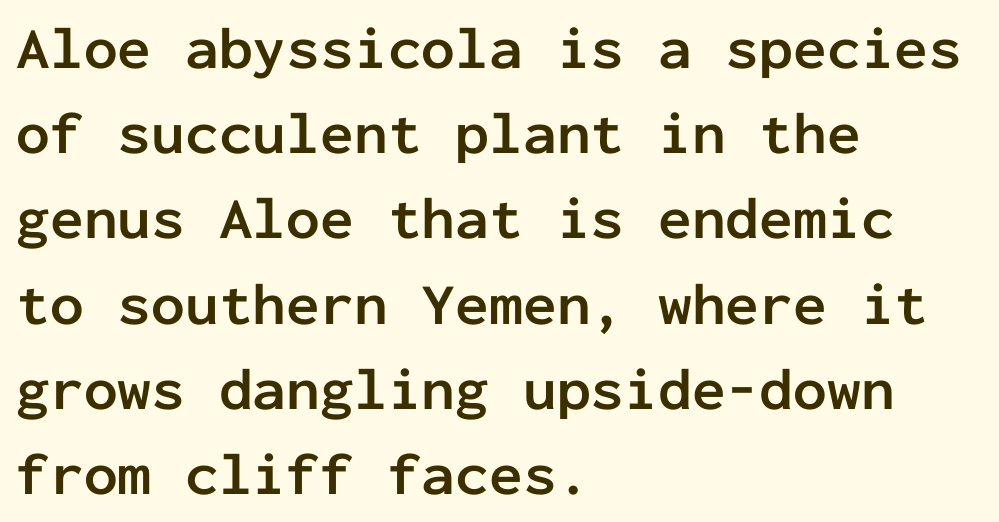
Q: Is the text bold? A: Yes.
Q: Is the text italic (slanted)? A: No, it is upright.
Q: Is the typeface a serif or a sans-serif typeface? A: Sans-serif.
Q: Is the text underlined? A: No.
Q: How is the paragraph aligned? A: Left-aligned.
Q: Is the spacing between letters normal or unusually wide? A: Normal.
Q: Is the spacing between lines tight, normal or loose? A: Normal.
Q: Width (condensed, normal, or wide)? A: Normal.
Q: Stroke contrast? A: Low.
Q: x-height? A: Medium.
Q: Monospaced? A: Yes.
